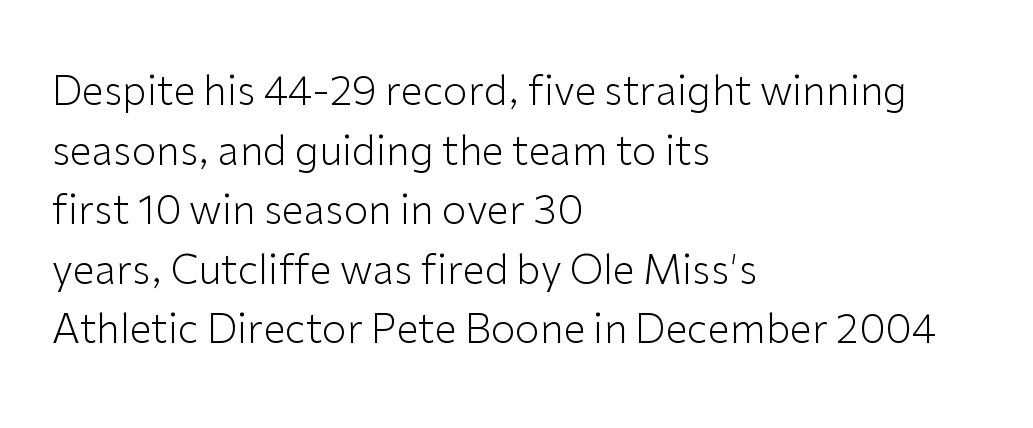
Character widths vary here, with narrow letters taking less room than wide ones. The weight tops out at a normal text grade. The type sits square on the baseline with zero lean. Each word holds together tightly as a unit, with standard inter-letter gaps.
